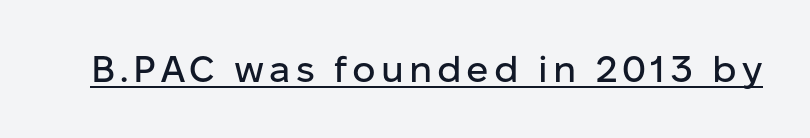
The image shows 37 px sans-serif type, upright; set underlined; low stroke contrast and a medium x-height.
